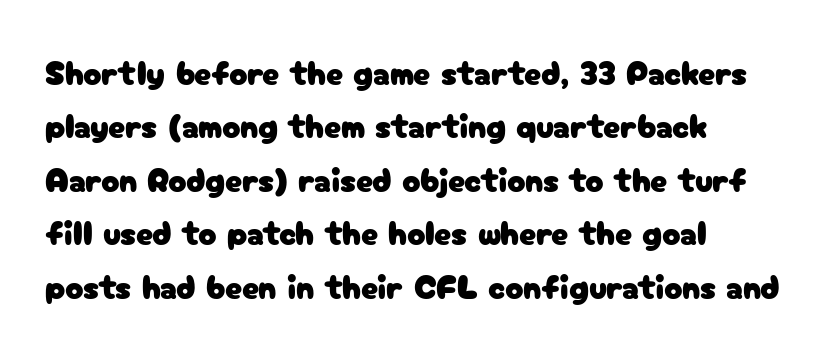
Q: Is the text italic (slanted)? A: No, it is upright.
Q: Is the typeface a serif or a sans-serif typeface? A: Sans-serif.
Q: Is the text underlined? A: No.
Q: How is the paragraph aligned? A: Left-aligned.
Q: Is the spacing between letters normal or unusually wide? A: Normal.
Q: Is the spacing between lines tight, normal or loose? A: Normal.
Q: Width (condensed, normal, or wide)? A: Normal.
Q: Stroke contrast? A: Low.
Q: x-height? A: Medium.
Q: Monospaced? A: No.
